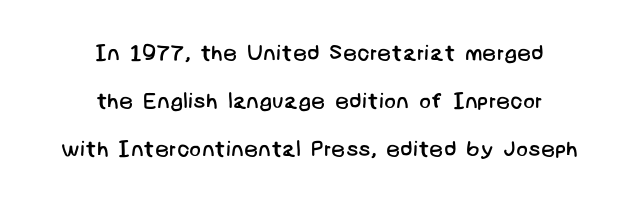
{"bold": "no", "underline": "no", "align": "center", "line_spacing": "loose", "line_spacing_ratio": 2.19, "letter_spacing": "normal", "letter_spacing_em": 0.0, "glyph_px": 22}
